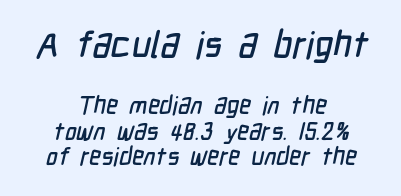
{"serif": "no", "width": "condensed", "stroke_contrast": "low", "x_height": "medium", "monospaced": "no", "underline": "no", "align": "center", "line_spacing": "tight", "line_spacing_ratio": 1.02, "letter_spacing": "normal", "letter_spacing_em": 0.0, "larger_block": "first", "size_ratio": 1.48, "glyph_px": 37}
